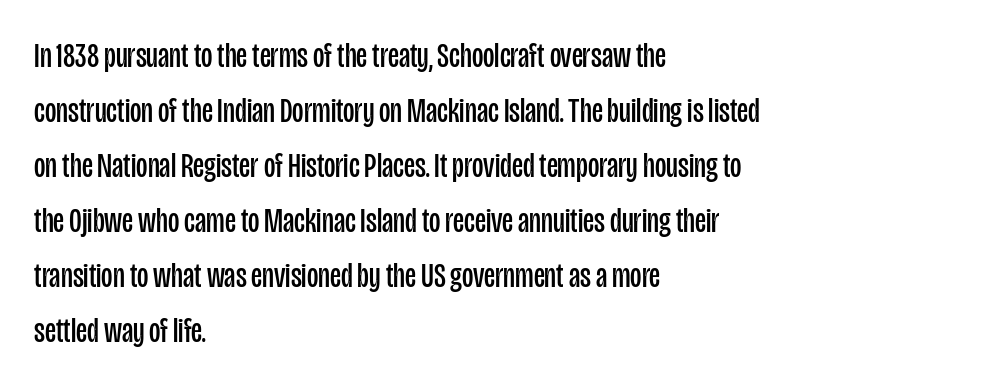
The image shows 35 px regular-weight, condensed sans-serif type, upright; set left-aligned, normal line spacing (1.57x), normal letter spacing, not underlined; low stroke contrast and a large x-height.
